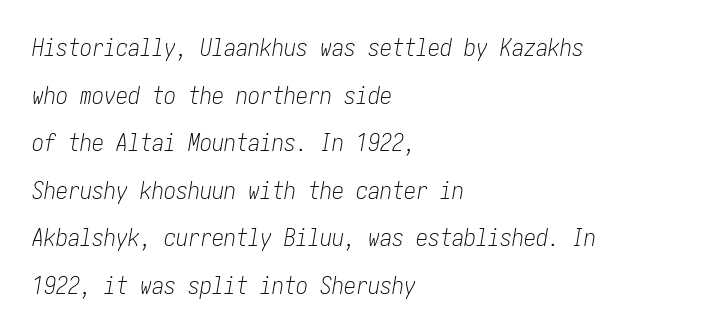
Q: Is the text bold? A: No.
Q: Is the text italic (slanted)? A: Yes, it leans right by about 10 degrees.
Q: Is the text underlined? A: No.
Q: How is the paragraph aligned? A: Left-aligned.
Q: Is the spacing between letters normal or unusually wide? A: Normal.
Q: Is the spacing between lines tight, normal or loose? A: Loose.
